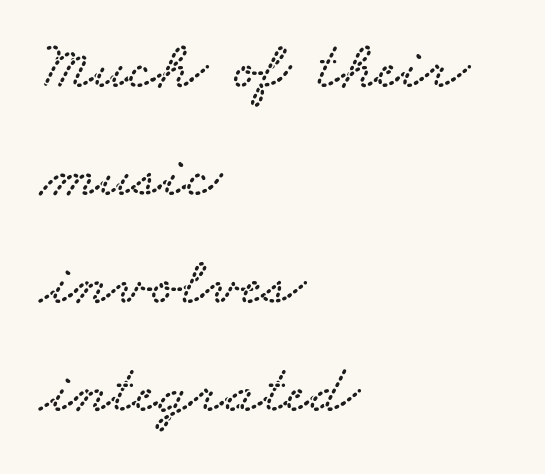
{"serif": "yes", "width": "wide", "stroke_contrast": "low", "x_height": "small", "monospaced": "no", "underline": "no", "align": "left", "line_spacing": "normal", "line_spacing_ratio": 1.59, "letter_spacing": "normal", "letter_spacing_em": 0.0, "glyph_px": 68}
